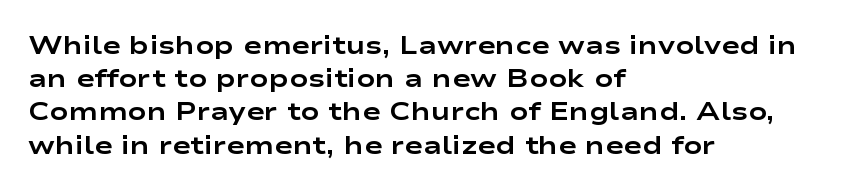
{"italic": "no", "bold": "yes", "underline": "no", "align": "left", "line_spacing": "normal", "line_spacing_ratio": 1.33, "letter_spacing": "normal", "letter_spacing_em": 0.0, "glyph_px": 25}
